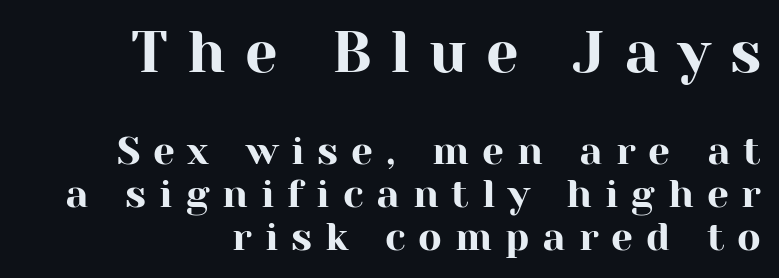
The image shows 58 px serif type, upright; set right-aligned, tight line spacing (1.1x), unusually wide letter spacing (+0.33 em), not underlined; the first (top) block is 1.49x larger; high stroke contrast and a medium x-height.
